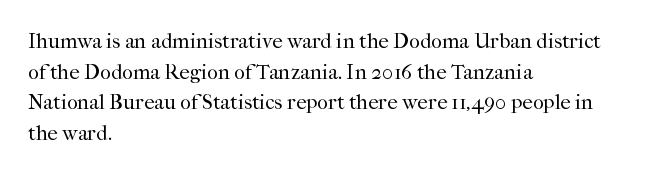
The strip under each line holds only bare page. The lines in this sample share a left origin and differ only in where they stop. The block of text has a typical density, with ordinary space between rows. A typesetter would call this zero additional tracking. Each stroke keeps to a modest, everyday thickness or less. Style check: upright.
